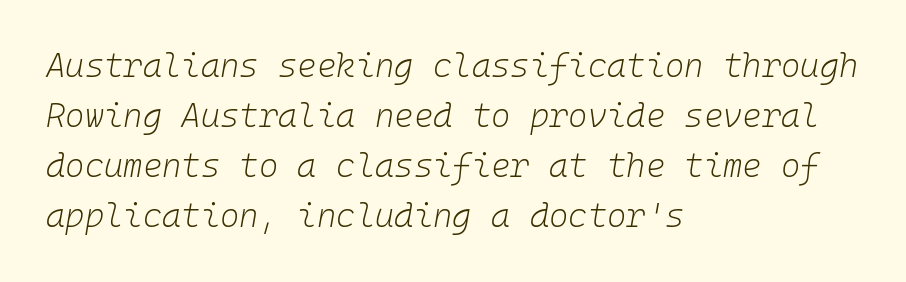
{"italic": "yes", "lean": "right", "slant_degrees": 10, "bold": "no", "weight": "light", "width": "normal", "stroke_contrast": "low", "x_height": "medium", "monospaced": "yes", "underline": "no", "align": "left", "line_spacing": "normal", "line_spacing_ratio": 1.52, "letter_spacing": "normal", "letter_spacing_em": 0.0, "glyph_px": 33}
